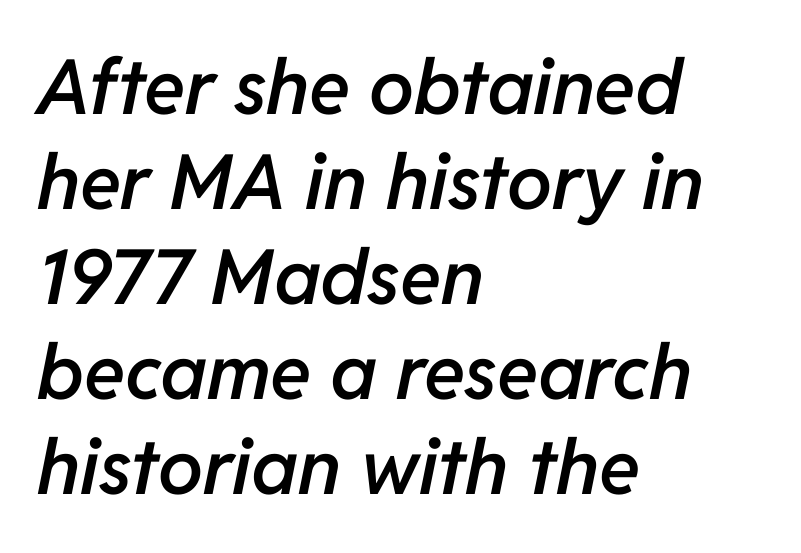
The image shows 76 px semibold type, italic (leaning right); set left-aligned, normal line spacing (1.25x), normal letter spacing, not underlined; low stroke contrast and a medium x-height.
